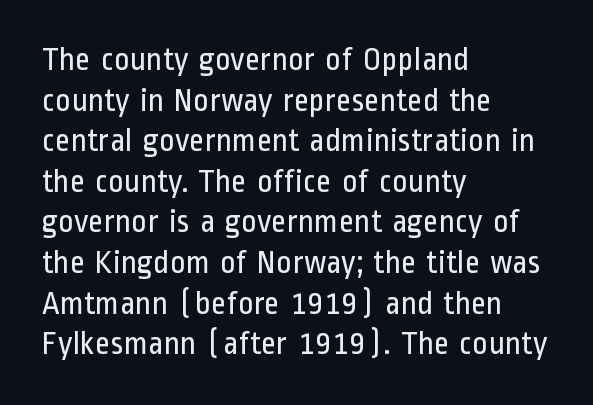
The words here are not underlined. Are there feet on the stems? There aren't — it's a sans. Does the lettering tilt? It doesn't — this is upright. Varying glyph widths throughout — classic text-font behaviour. The strokes are not fattened; the text isn't bold.
